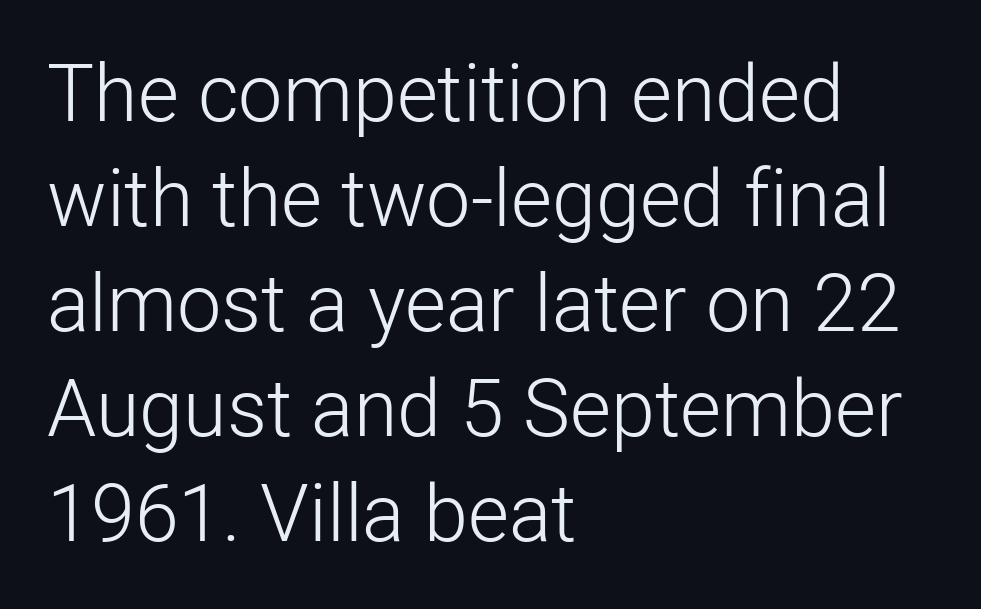
The image shows 79 px light sans-serif type, upright; set left-aligned, normal line spacing (1.33x), normal letter spacing, not underlined; low stroke contrast and a medium x-height.
